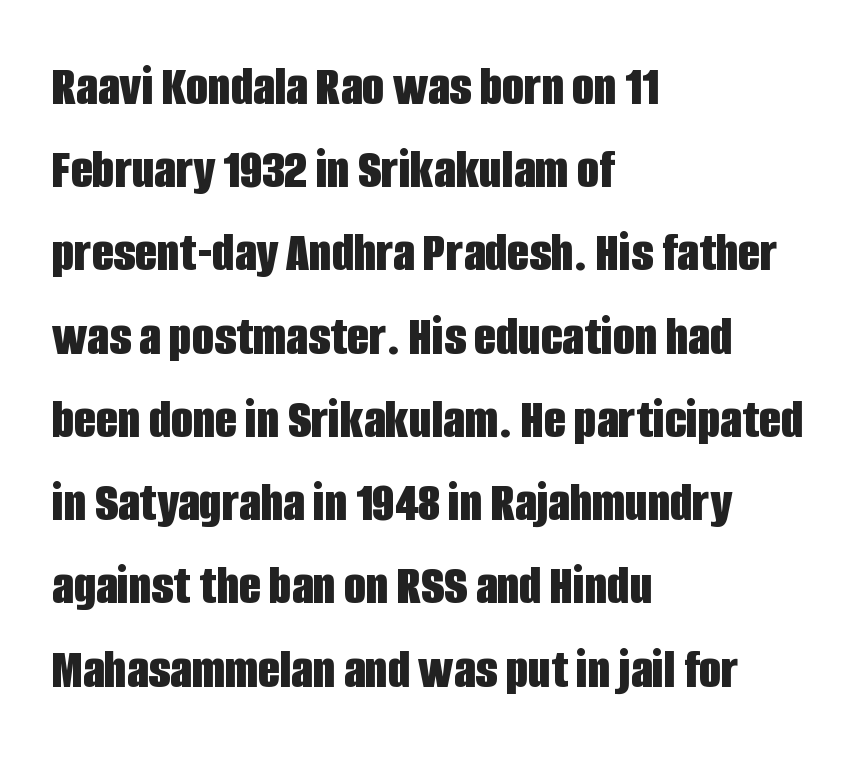
Q: Is the text bold? A: Yes.
Q: Is the text italic (slanted)? A: No, it is upright.
Q: Is the typeface a serif or a sans-serif typeface? A: Sans-serif.
Q: Is the text underlined? A: No.
Q: How is the paragraph aligned? A: Left-aligned.
Q: Is the spacing between letters normal or unusually wide? A: Normal.
Q: Is the spacing between lines tight, normal or loose? A: Normal.
Q: Width (condensed, normal, or wide)? A: Condensed.
Q: Stroke contrast? A: Low.
Q: x-height? A: Large.
Q: Monospaced? A: No.
